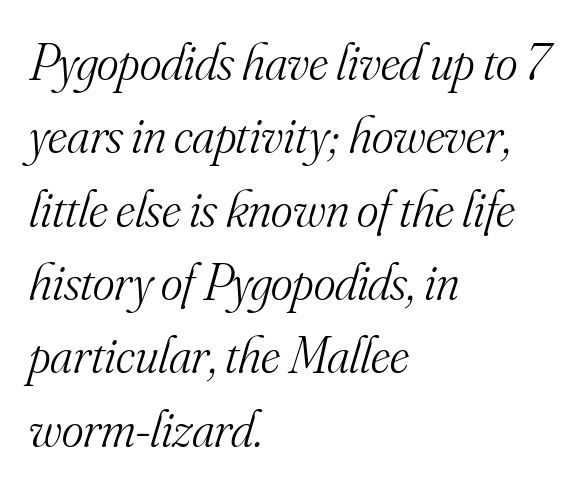
The image shows 52 px light serif type, italic (leaning right); set left-aligned, normal line spacing (1.41x), normal letter spacing, not underlined; medium stroke contrast and a small x-height.
